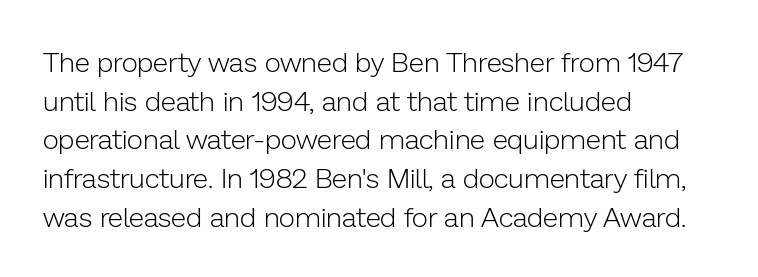
{"serif": "no", "italic": "no", "bold": "no", "weight": "light", "width": "normal", "stroke_contrast": "low", "x_height": "medium", "monospaced": "no", "underline": "no", "align": "left", "line_spacing": "normal", "line_spacing_ratio": 1.38, "letter_spacing": "normal", "letter_spacing_em": 0.0, "glyph_px": 28}
